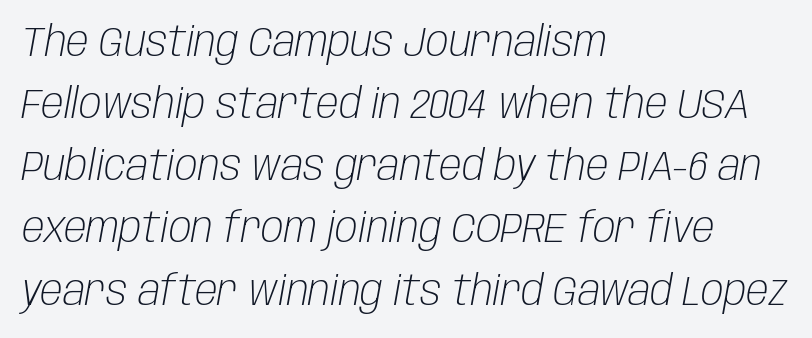
What's the leading like? Ordinary, nothing unusual. When letters slant like this, we call the style italic. The ragged edge is on the right, which tells us the setting is flush left. Inter-character spacing is left at the font's built-in metrics. The characters are drawn with everyday or finer stroke widths.
